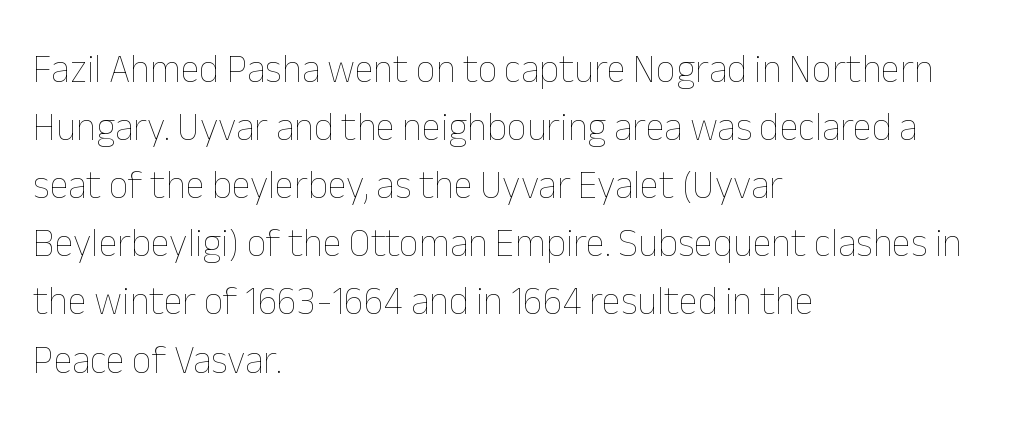
Q: Is the text bold? A: No.
Q: Is the text italic (slanted)? A: No, it is upright.
Q: Is the text underlined? A: No.
Q: How is the paragraph aligned? A: Left-aligned.
Q: Is the spacing between letters normal or unusually wide? A: Normal.
Q: Is the spacing between lines tight, normal or loose? A: Normal.
Q: Width (condensed, normal, or wide)? A: Normal.
Q: Stroke contrast? A: Low.
Q: x-height? A: Medium.
Q: Monospaced? A: No.
